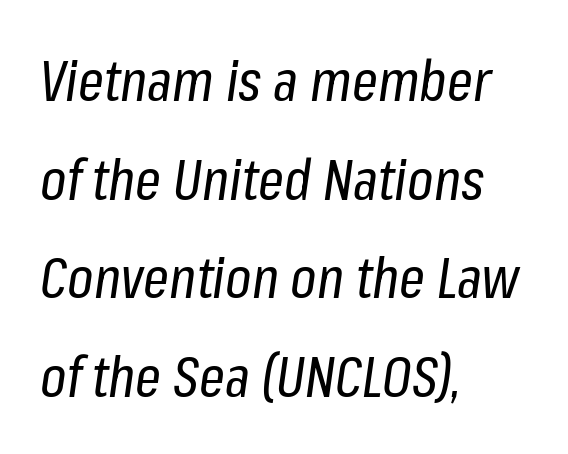
{"italic": "yes", "lean": "right", "slant_degrees": 8, "bold": "no", "weight": "regular", "width": "condensed", "stroke_contrast": "low", "x_height": "medium", "monospaced": "no", "underline": "no", "align": "left", "line_spacing_ratio": 1.73, "letter_spacing": "normal", "letter_spacing_em": 0.0, "glyph_px": 57}
